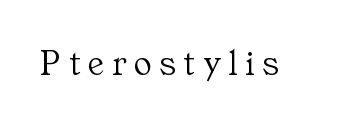
Q: Is the text bold? A: No.
Q: Is the text italic (slanted)? A: No, it is upright.
Q: Is the typeface a serif or a sans-serif typeface? A: Serif.
Q: Is the text underlined? A: No.
Q: Is the spacing between letters normal or unusually wide? A: Unusually wide.
Q: Width (condensed, normal, or wide)? A: Normal.
Q: Stroke contrast? A: Medium.
Q: x-height? A: Medium.
Q: Monospaced? A: No.
